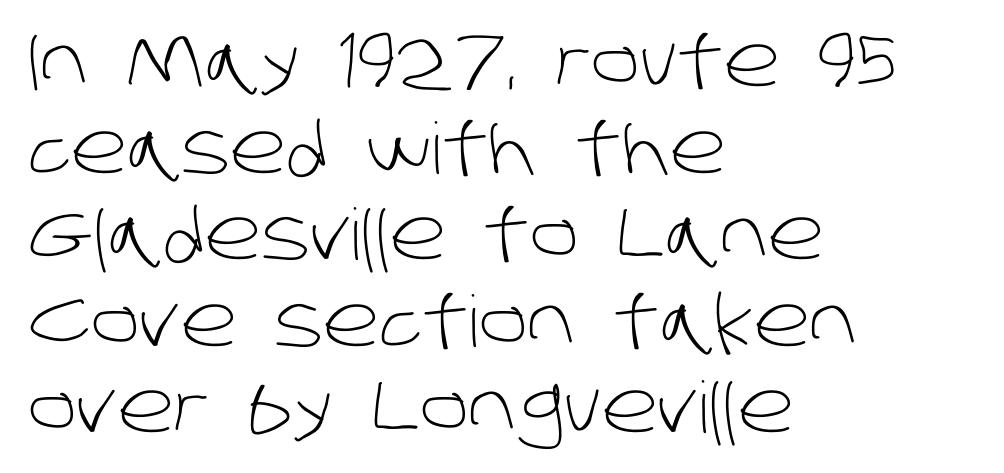
The image shows 71 px light sans-serif type; set left-aligned, line spacing 1.22x, normal letter spacing, not underlined; low stroke contrast and a large x-height.
